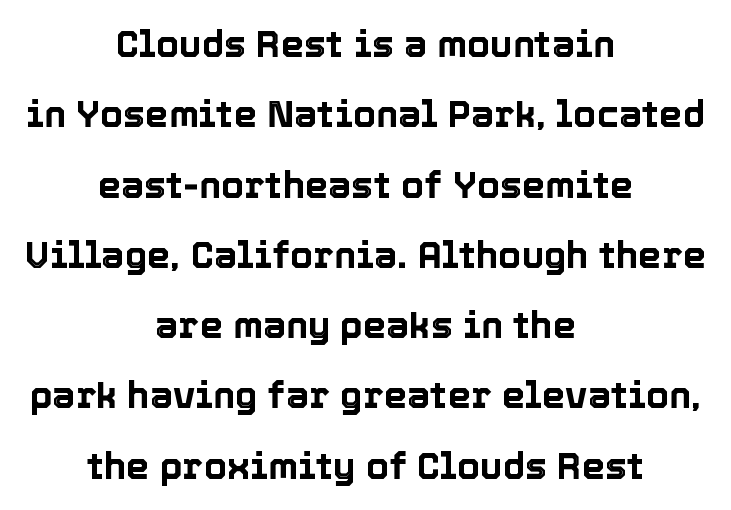
The image shows 37 px text type, upright; set centered, loose line spacing (1.9x), normal letter spacing, not underlined; a medium x-height.
